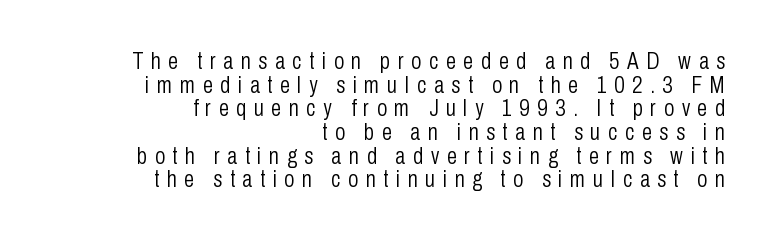
Q: Is the text bold? A: No.
Q: Is the text italic (slanted)? A: No, it is upright.
Q: Is the text underlined? A: No.
Q: How is the paragraph aligned? A: Right-aligned.
Q: Is the spacing between letters normal or unusually wide? A: Unusually wide.
Q: Is the spacing between lines tight, normal or loose? A: Tight.
